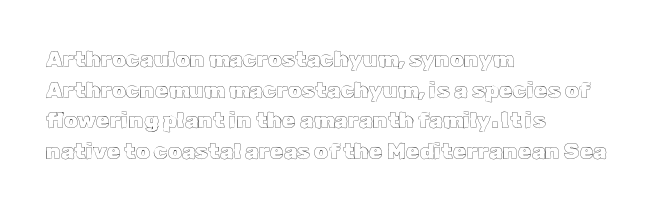
If you drew a line through each stem, it would be perfectly vertical. Honestly, the letter spacing is just normal — you wouldn't notice it. The words here are not underlined. Notice how the passage keeps a crisp vertical edge on the left only. Interline gaps are of average width in this sample.
